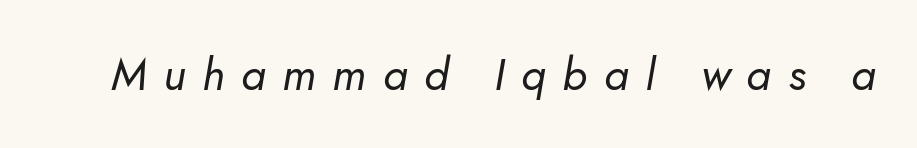
There's an unmistakable incline to the writing here. This reads as an unemphasized weight, regular at the heaviest. Tracking here is generous; glyphs stand well apart from one another. This sample has the flowing, uneven cadence of proportional lettering. The space beneath each line is pristine and unruled.
